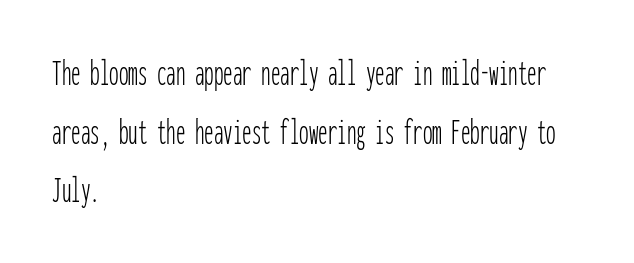
The gaps between neighbouring characters are ordinary and unremarkable. Do the characters align in a grid? Yes, the font is monospaced. Notice how descenders clear the ascenders below comfortably — that's standard leading. The baseline area is clear. A quiet, ordinary-to-light weight characterises the typeface. Nope, not italic — everything's standing straight.
